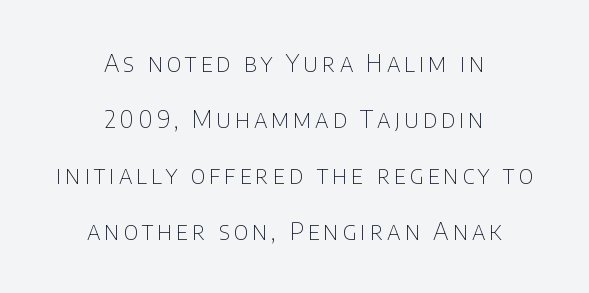
{"italic": "no", "bold": "no", "underline": "no", "align": "center", "line_spacing": "loose", "line_spacing_ratio": 2.33, "glyph_px": 24}
